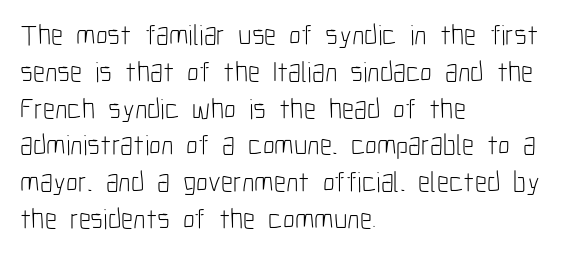
{"serif": "no", "italic": "no", "bold": "no", "weight": "light", "width": "condensed", "stroke_contrast": "low", "x_height": "medium", "monospaced": "no", "underline": "no", "align": "left", "line_spacing": "normal", "line_spacing_ratio": 1.27, "letter_spacing": "normal", "letter_spacing_em": 0.0, "glyph_px": 29}
